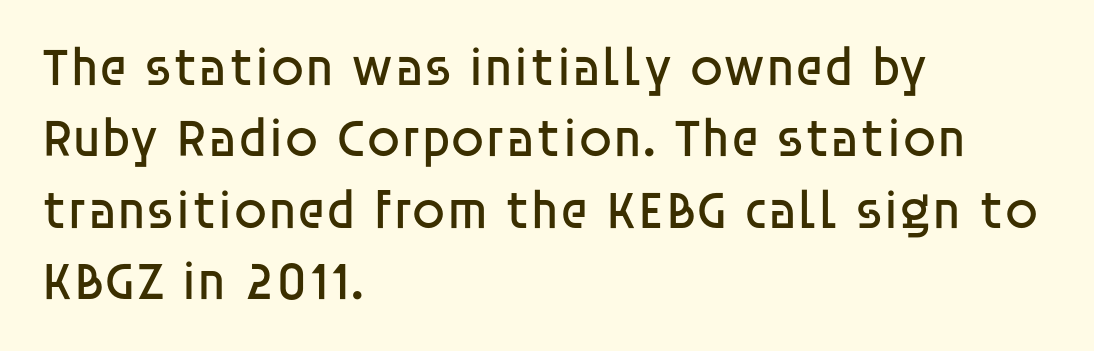
{"serif": "no", "italic": "no", "bold": "no", "weight": "regular", "width": "normal", "stroke_contrast": "low", "x_height": "large", "monospaced": "no", "underline": "no", "align": "left", "line_spacing": "normal", "line_spacing_ratio": 1.32, "letter_spacing": "normal", "letter_spacing_em": 0.0, "glyph_px": 54}
